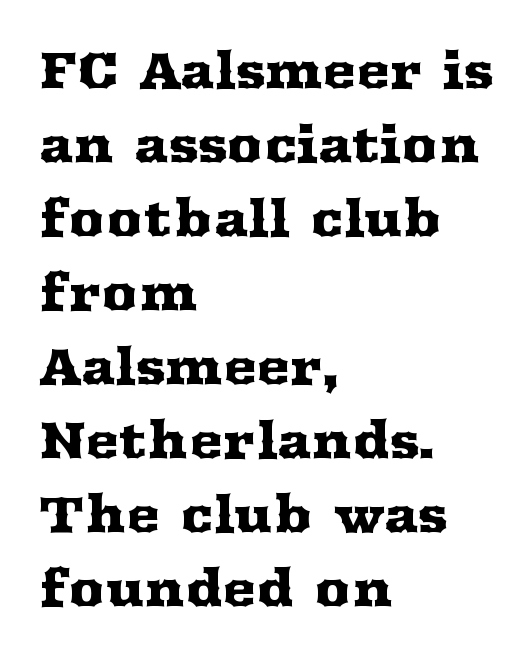
{"serif": "yes", "italic": "no", "width": "wide", "stroke_contrast": "medium", "x_height": "medium", "monospaced": "no", "underline": "no", "align": "left", "line_spacing": "normal", "line_spacing_ratio": 1.48, "letter_spacing": "normal", "letter_spacing_em": 0.0, "glyph_px": 50}
